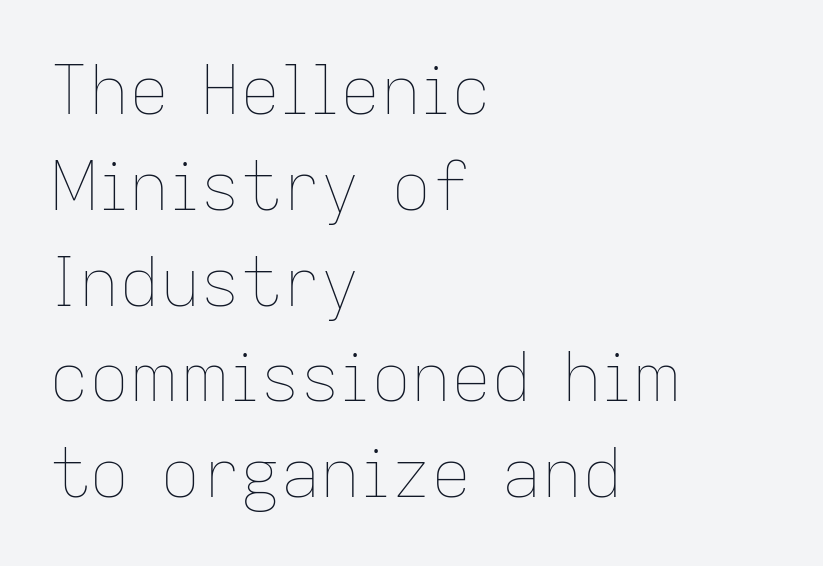
Q: Is the text bold? A: No.
Q: Is the text italic (slanted)? A: No, it is upright.
Q: Is the text underlined? A: No.
Q: How is the paragraph aligned? A: Left-aligned.
Q: Is the spacing between letters normal or unusually wide? A: Normal.
Q: Is the spacing between lines tight, normal or loose? A: Normal.
Q: Width (condensed, normal, or wide)? A: Normal.
Q: Stroke contrast? A: Low.
Q: x-height? A: Medium.
Q: Monospaced? A: No.
